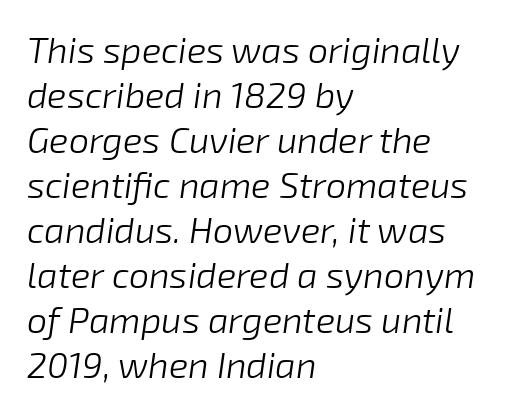
This sample has the flowing, uneven cadence of proportional lettering. Line spacing here is normal. Compared with a typical body face, this is equally light or lighter still. In CSS terms this would be text-align: left. The baseline area is clear.
